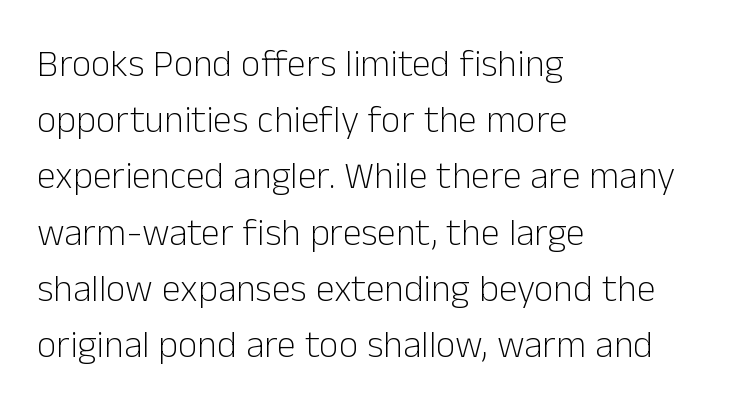
Q: Is the text bold? A: No.
Q: Is the text italic (slanted)? A: No, it is upright.
Q: Is the typeface a serif or a sans-serif typeface? A: Sans-serif.
Q: Is the text underlined? A: No.
Q: How is the paragraph aligned? A: Left-aligned.
Q: Is the spacing between letters normal or unusually wide? A: Normal.
Q: Is the spacing between lines tight, normal or loose? A: Normal.
Q: Width (condensed, normal, or wide)? A: Normal.
Q: Stroke contrast? A: Low.
Q: x-height? A: Medium.
Q: Monospaced? A: No.
